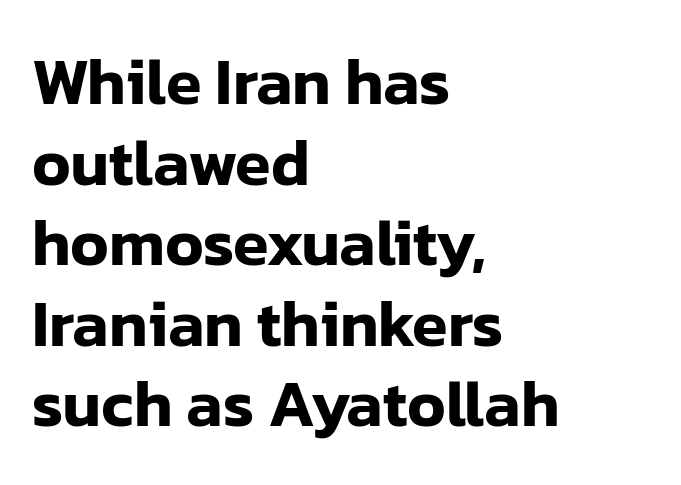
{"serif": "no", "italic": "no", "width": "normal", "stroke_contrast": "low", "x_height": "medium", "monospaced": "no", "underline": "no", "align": "left", "line_spacing_ratio": 1.24, "letter_spacing": "normal", "letter_spacing_em": 0.0, "glyph_px": 65}
